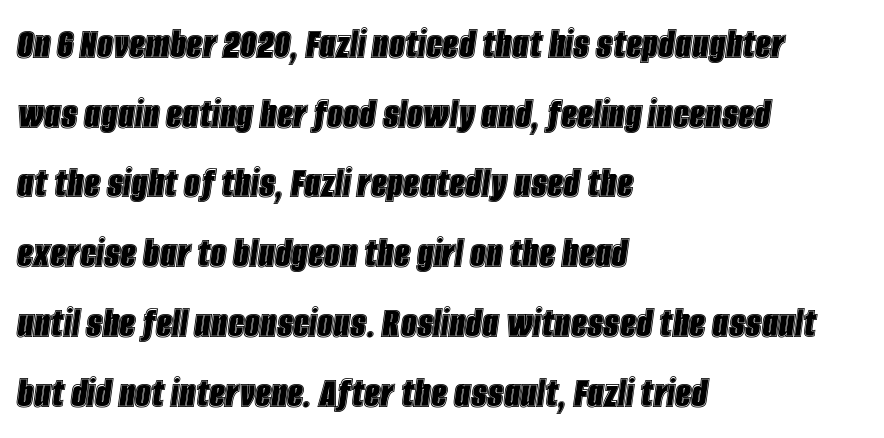
Q: Is the text italic (slanted)? A: Yes, it leans right by about 8 degrees.
Q: Is the text underlined? A: No.
Q: How is the paragraph aligned? A: Left-aligned.
Q: Is the spacing between letters normal or unusually wide? A: Normal.
Q: Is the spacing between lines tight, normal or loose? A: Normal.
Q: Width (condensed, normal, or wide)? A: Condensed.
Q: x-height? A: Large.
Q: Monospaced? A: No.
